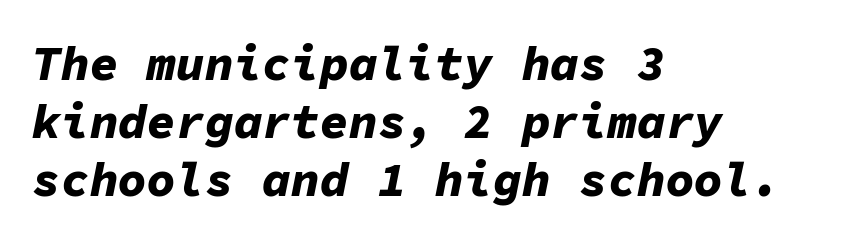
This rendering features lettering with no underline. Weight: bold. What stands out about the letter spacing? Nothing — it is the standard amount. Leftover space on each line is placed entirely after the last word.
